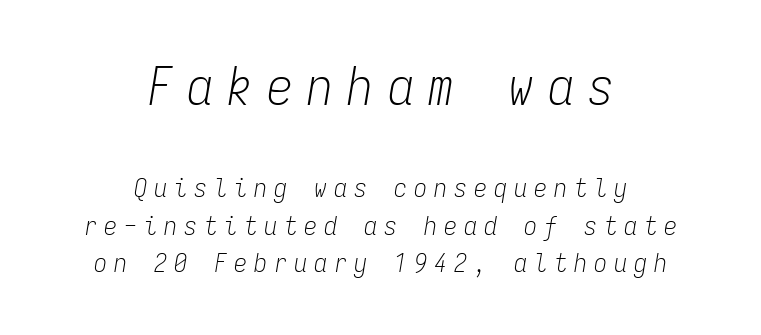
Q: Is the text bold? A: No.
Q: Is the text italic (slanted)? A: Yes, it leans right by about 9 degrees.
Q: Is the text underlined? A: No.
Q: How is the paragraph aligned? A: Centered.
Q: Is the spacing between letters normal or unusually wide? A: Unusually wide.
Q: Is the spacing between lines tight, normal or loose? A: Normal.
Q: Which block of text is set in a larger size, the first (top) or the second (bottom)? A: The first (top) one.
Q: Width (condensed, normal, or wide)? A: Condensed.
Q: Stroke contrast? A: Low.
Q: x-height? A: Medium.
Q: Monospaced? A: Yes.
